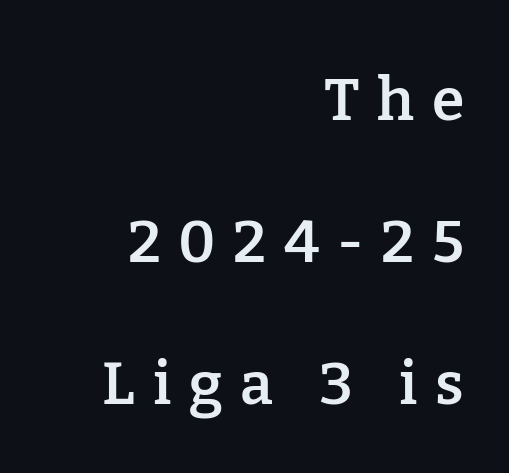
{"serif": "yes", "italic": "no", "bold": "semi", "weight": "semibold", "width": "normal", "stroke_contrast": "low", "x_height": "medium", "monospaced": "no", "underline": "no", "align": "right", "line_spacing": "loose", "line_spacing_ratio": 2.41, "letter_spacing": "wide", "letter_spacing_em": 0.3, "glyph_px": 59}
